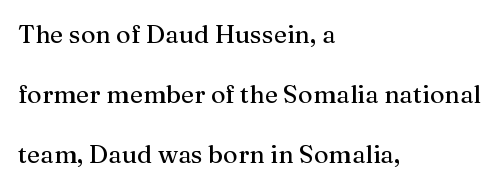
{"italic": "no", "underline": "no", "align": "left", "line_spacing": "loose", "line_spacing_ratio": 2.4, "letter_spacing": "normal", "letter_spacing_em": 0.0, "glyph_px": 25}
